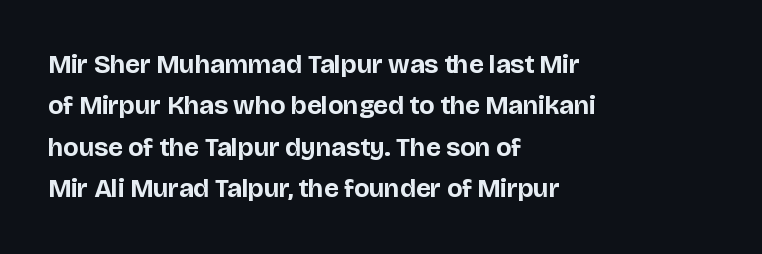
Descenders are the only things crossing below the line. Honestly, the row spacing looks completely unremarkable. The font is running at its bold setting. Inter-character spacing is left at the font's built-in metrics. Vertical strokes here are truly vertical.
